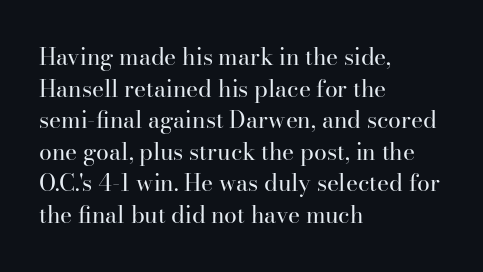
The strokes are not fattened; the text isn't bold. Beneath every word, the page is bare. Every row of glyphs begins at an identical x-position on the left. In terms of posture, this sample is upright.
